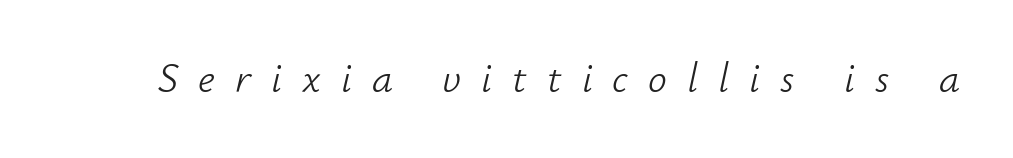
The image shows 42 px light type, italic (leaning right); set unusually wide letter spacing (+0.48 em), not underlined; low stroke contrast and a small x-height.
